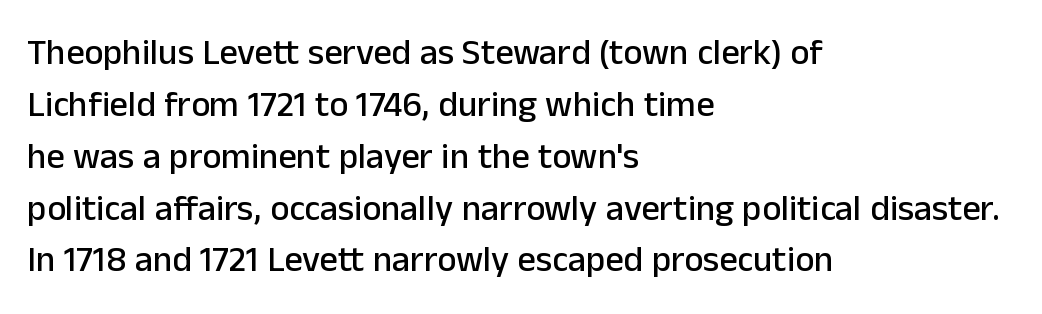
Q: Is the text italic (slanted)? A: No, it is upright.
Q: Is the typeface a serif or a sans-serif typeface? A: Sans-serif.
Q: Is the text underlined? A: No.
Q: How is the paragraph aligned? A: Left-aligned.
Q: Is the spacing between letters normal or unusually wide? A: Normal.
Q: Is the spacing between lines tight, normal or loose? A: Normal.
Q: Width (condensed, normal, or wide)? A: Normal.
Q: Stroke contrast? A: Low.
Q: x-height? A: Medium.
Q: Monospaced? A: No.
